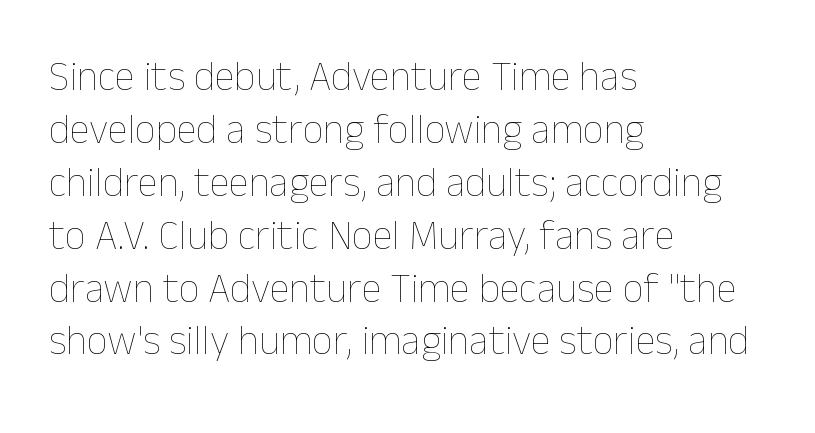
The image shows 41 px thin type, upright; set left-aligned, normal line spacing (1.29x), normal letter spacing, not underlined; low stroke contrast and a medium x-height.
